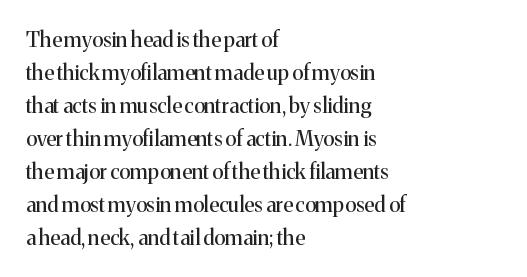
Q: Is the text bold? A: No.
Q: Is the text italic (slanted)? A: No, it is upright.
Q: Is the text underlined? A: No.
Q: How is the paragraph aligned? A: Left-aligned.
Q: Is the spacing between letters normal or unusually wide? A: Normal.
Q: Is the spacing between lines tight, normal or loose? A: Normal.
